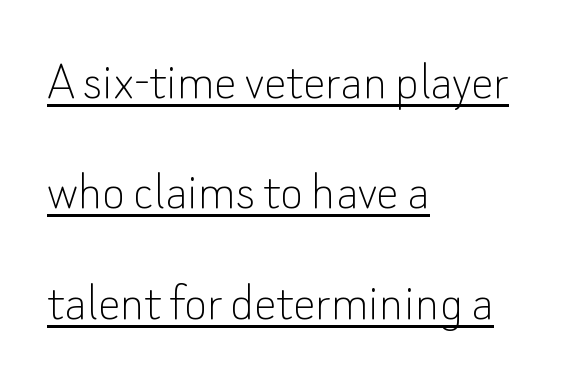
{"serif": "no", "italic": "no", "bold": "no", "weight": "thin", "width": "normal", "stroke_contrast": "low", "x_height": "small", "monospaced": "no", "underline": "yes", "align": "left", "line_spacing": "loose", "line_spacing_ratio": 1.97, "letter_spacing": "normal", "letter_spacing_em": 0.0, "glyph_px": 56}
